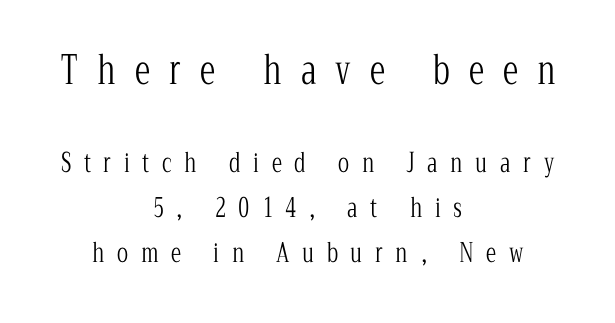
The image shows 39 px light, condensed serif type, upright; set centered, line spacing 1.72x, unusually wide letter spacing (+0.49 em), not underlined; the first (top) block is 1.5x larger; low stroke contrast and a medium x-height.
